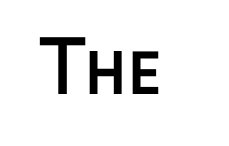
{"serif": "no", "italic": "no", "bold": "yes", "weight": "semibold", "width": "normal", "stroke_contrast": "low", "x_height": "medium", "monospaced": "no", "underline": "no", "letter_spacing": "normal", "letter_spacing_em": 0.0, "glyph_px": 71}
